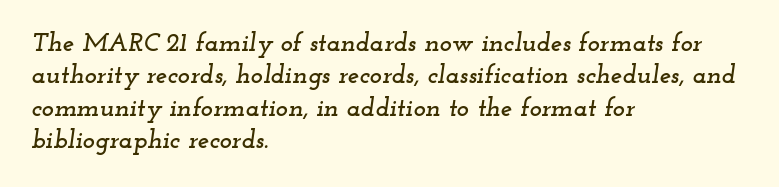
The image shows 26 px text type, italic (leaning right); set left-aligned, normal line spacing (1.25x), normal letter spacing, not underlined.
